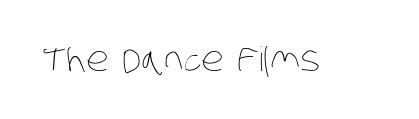
The image shows 34 px thin, condensed type; set normal letter spacing, not underlined; low stroke contrast and a large x-height.
